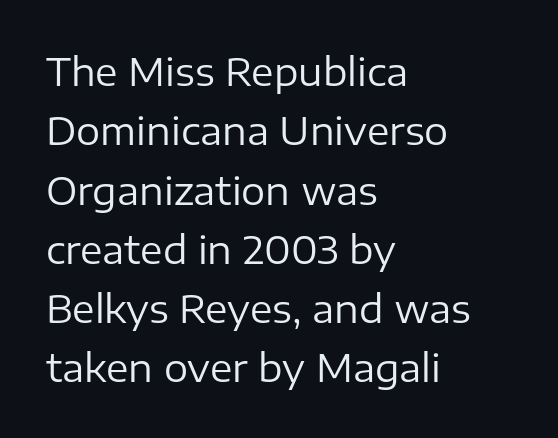
The image shows 38 px regular-weight sans-serif type, upright; set left-aligned, normal line spacing (1.56x), normal letter spacing, not underlined; low stroke contrast and a medium x-height.
